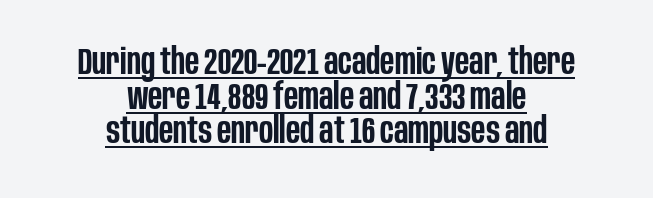
Q: Is the text bold? A: Semi-bold.
Q: Is the text italic (slanted)? A: No, it is upright.
Q: Is the typeface a serif or a sans-serif typeface? A: Sans-serif.
Q: Is the text underlined? A: Yes.
Q: How is the paragraph aligned? A: Centered.
Q: Is the spacing between letters normal or unusually wide? A: Normal.
Q: Is the spacing between lines tight, normal or loose? A: Tight.
Q: Width (condensed, normal, or wide)? A: Condensed.
Q: Stroke contrast? A: Low.
Q: x-height? A: Large.
Q: Monospaced? A: No.
